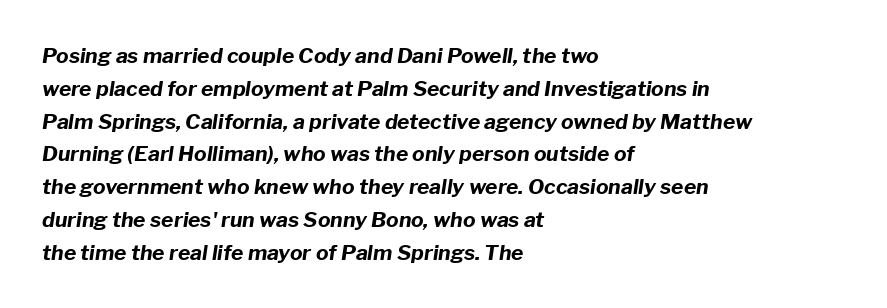
Q: Is the text bold? A: Yes.
Q: Is the text italic (slanted)? A: Yes, it leans right by about 8 degrees.
Q: Is the text underlined? A: No.
Q: How is the paragraph aligned? A: Left-aligned.
Q: Is the spacing between letters normal or unusually wide? A: Normal.
Q: Is the spacing between lines tight, normal or loose? A: Normal.
